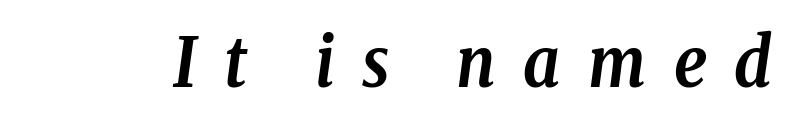
The image shows 69 px semibold, condensed serif type, italic (leaning right); set unusually wide letter spacing (+0.4 em), not underlined; low stroke contrast and a medium x-height.
